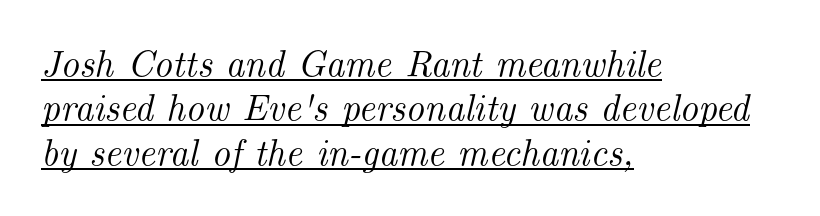
Style check: oblique. Note the varied advance widths — an 'i' is clearly narrower than an 'm'. This rendering leaves character spacing at its baseline value. In CSS terms this would be text-align: left. The passage shown is underscored from start to finish. A serif font was chosen for this passage.
